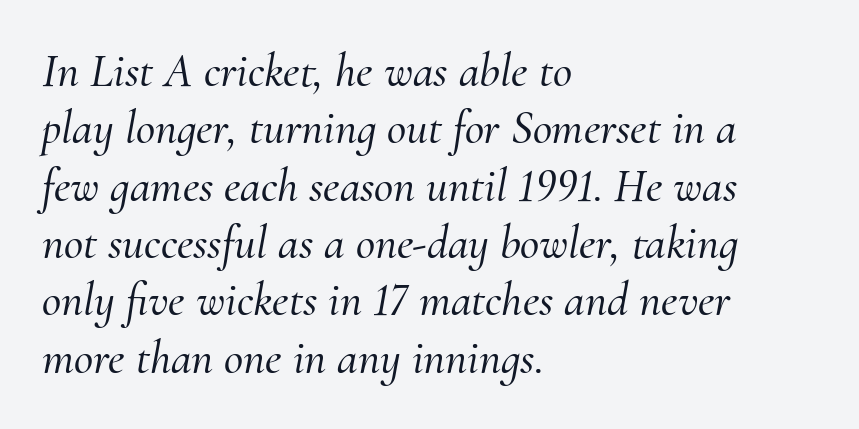
{"serif": "yes", "italic": "yes", "lean": "right", "slant_degrees": 10, "width": "normal", "stroke_contrast": "medium", "x_height": "small", "monospaced": "no", "underline": "no", "align": "left", "line_spacing_ratio": 1.22, "letter_spacing": "normal", "letter_spacing_em": 0.0, "glyph_px": 47}
